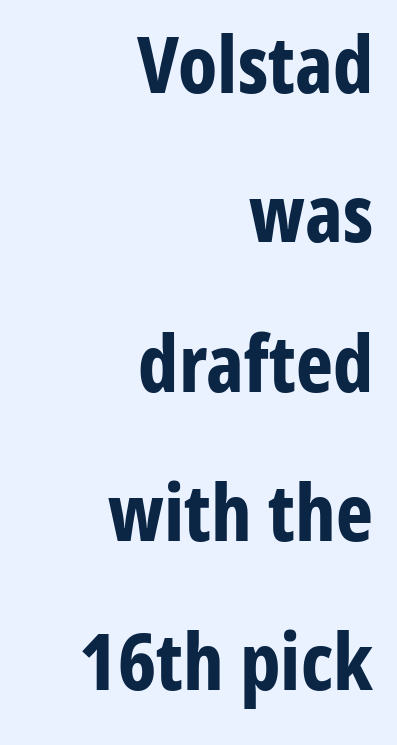
Is this a fixed-width face? No — the glyphs have proportional, varying widths. Characters remain perfectly vertical along every line. The tracking reads as untouched default to a designer's eye. Casual observation: everything's shoved over to the right. Nothing sits at the stroke ends, so this counts as sans-serif.
